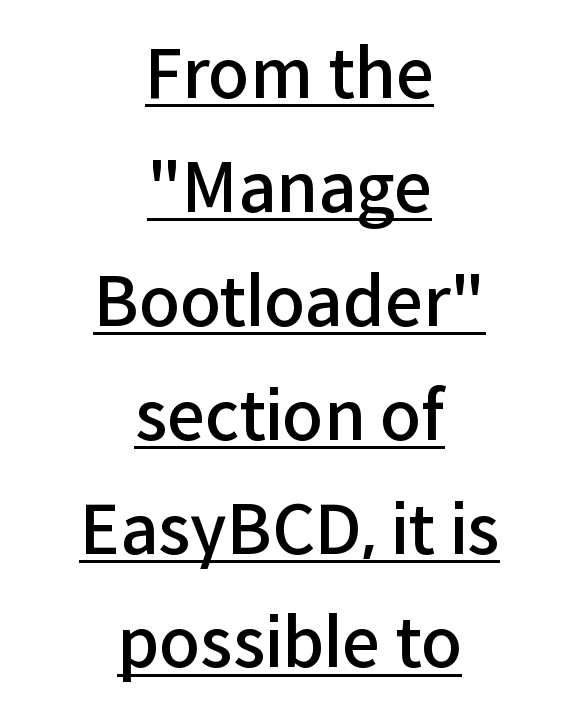
The image shows 67 px semibold sans-serif type, upright; set centered, normal line spacing (1.7x), normal letter spacing, underlined; low stroke contrast and a medium x-height.
